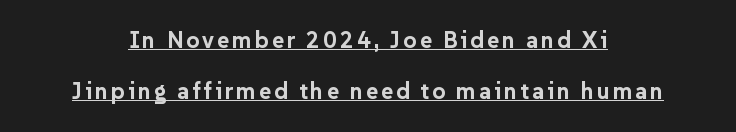
In CSS terms this would be text-align: center. A rule runs beneath these lines of type. Vertical strokes here are truly vertical. Notice the wide empty band between every row — that's loose leading. Plenty of ink on the page — the face is bold.
